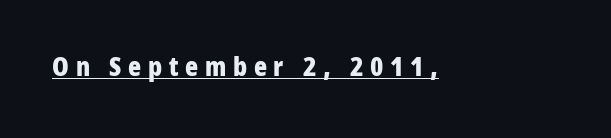
Q: Is the text bold? A: Yes.
Q: Is the text italic (slanted)? A: No, it is upright.
Q: Is the text underlined? A: Yes.
Q: Is the spacing between letters normal or unusually wide? A: Unusually wide.
